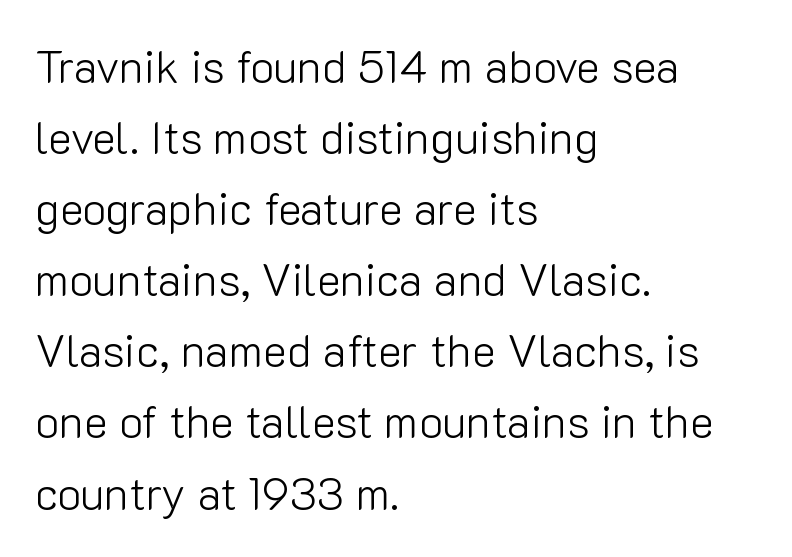
The image shows 45 px light sans-serif type, upright; set left-aligned, normal line spacing (1.58x), normal letter spacing, not underlined; low stroke contrast and a medium x-height.
